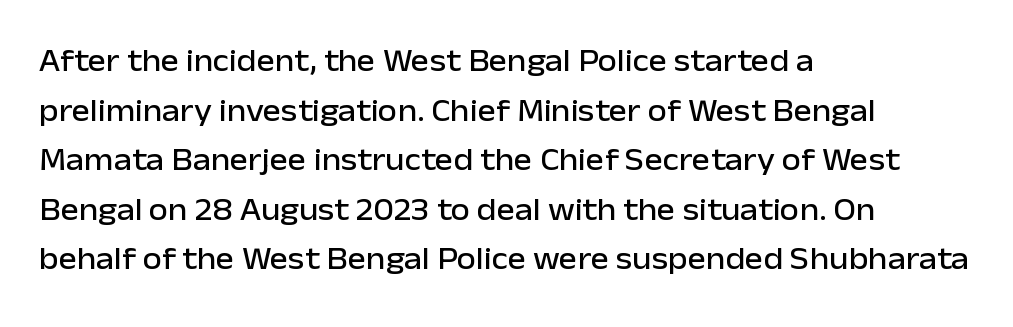
{"serif": "no", "italic": "no", "width": "normal", "stroke_contrast": "low", "x_height": "medium", "monospaced": "no", "underline": "no", "align": "left", "line_spacing": "normal", "line_spacing_ratio": 1.6, "letter_spacing": "normal", "letter_spacing_em": 0.0, "glyph_px": 31}
